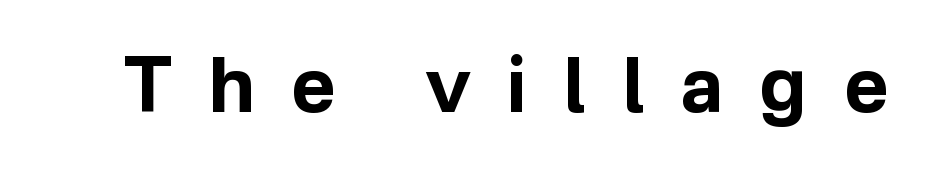
The image shows 76 px bold sans-serif type, upright; set unusually wide letter spacing (+0.48 em), not underlined; low stroke contrast and a medium x-height.
